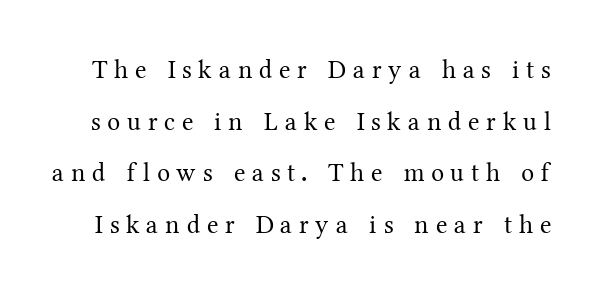
{"italic": "no", "bold": "no", "underline": "no", "line_spacing": "loose", "line_spacing_ratio": 1.99, "letter_spacing": "wide", "letter_spacing_em": 0.26, "glyph_px": 26}
